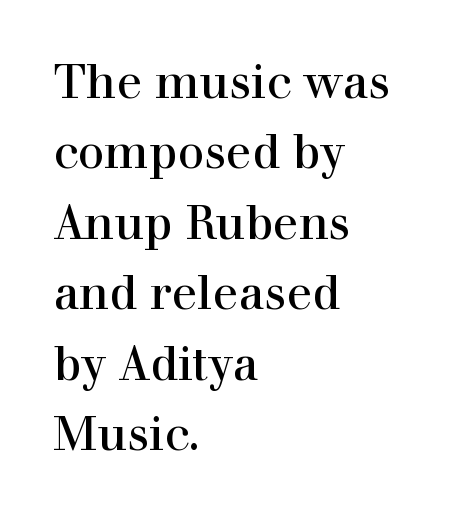
The image shows 47 px serif type, upright; set left-aligned, normal line spacing (1.5x), normal letter spacing, not underlined; a medium x-height.
